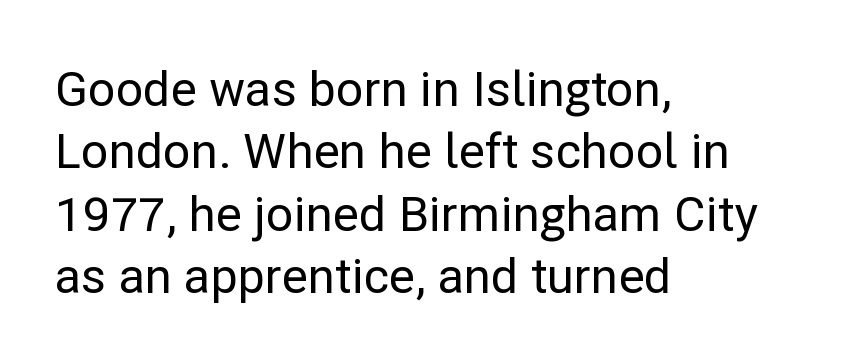
Q: Is the text italic (slanted)? A: No, it is upright.
Q: Is the typeface a serif or a sans-serif typeface? A: Sans-serif.
Q: Is the text underlined? A: No.
Q: How is the paragraph aligned? A: Left-aligned.
Q: Is the spacing between letters normal or unusually wide? A: Normal.
Q: Is the spacing between lines tight, normal or loose? A: Normal.
Q: Width (condensed, normal, or wide)? A: Normal.
Q: Stroke contrast? A: Low.
Q: x-height? A: Medium.
Q: Monospaced? A: No.
